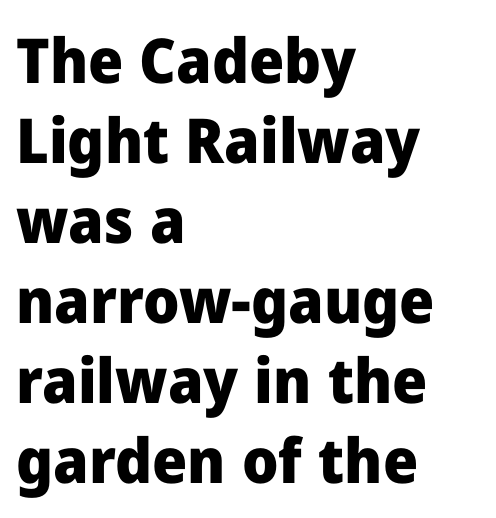
{"serif": "no", "italic": "no", "bold": "yes", "weight": "heavy", "width": "normal", "stroke_contrast": "low", "x_height": "medium", "monospaced": "no", "underline": "no", "align": "left", "line_spacing": "normal", "line_spacing_ratio": 1.29, "letter_spacing": "normal", "letter_spacing_em": 0.0, "glyph_px": 62}
